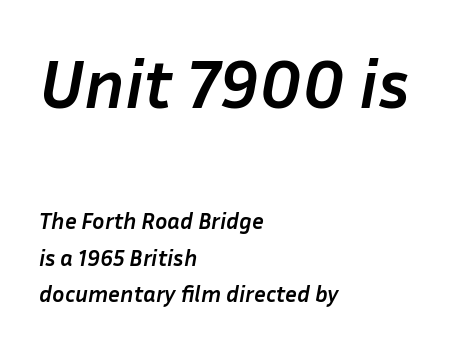
Q: Is the text bold? A: Yes.
Q: Is the text italic (slanted)? A: Yes, it leans right by about 10 degrees.
Q: Is the text underlined? A: No.
Q: How is the paragraph aligned? A: Left-aligned.
Q: Is the spacing between letters normal or unusually wide? A: Normal.
Q: Is the spacing between lines tight, normal or loose? A: Normal.
Q: Which block of text is set in a larger size, the first (top) or the second (bottom)? A: The first (top) one.
Q: Width (condensed, normal, or wide)? A: Normal.
Q: Stroke contrast? A: Low.
Q: x-height? A: Medium.
Q: Monospaced? A: No.
